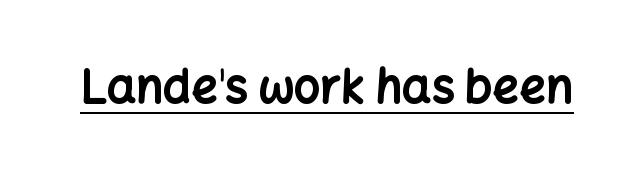
Q: Is the text bold? A: Yes.
Q: Is the text italic (slanted)? A: No, it is upright.
Q: Is the typeface a serif or a sans-serif typeface? A: Sans-serif.
Q: Is the text underlined? A: Yes.
Q: Is the spacing between letters normal or unusually wide? A: Normal.
Q: Width (condensed, normal, or wide)? A: Normal.
Q: Stroke contrast? A: Low.
Q: x-height? A: Medium.
Q: Monospaced? A: No.
